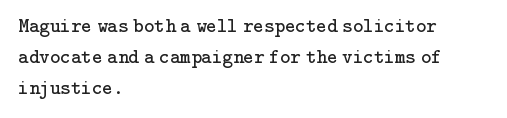
Q: Is the text bold? A: No.
Q: Is the text italic (slanted)? A: No, it is upright.
Q: Is the text underlined? A: No.
Q: How is the paragraph aligned? A: Left-aligned.
Q: Is the spacing between letters normal or unusually wide? A: Normal.
Q: Is the spacing between lines tight, normal or loose? A: Normal.
